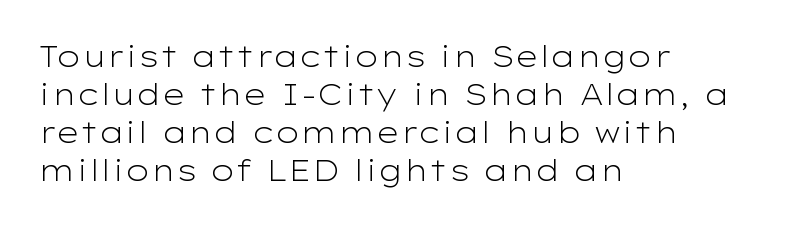
Q: Is the text bold? A: No.
Q: Is the text italic (slanted)? A: No, it is upright.
Q: Is the typeface a serif or a sans-serif typeface? A: Sans-serif.
Q: Is the text underlined? A: No.
Q: How is the paragraph aligned? A: Left-aligned.
Q: Is the spacing between letters normal or unusually wide? A: Normal.
Q: Is the spacing between lines tight, normal or loose? A: Normal.
Q: Width (condensed, normal, or wide)? A: Wide.
Q: Stroke contrast? A: Low.
Q: x-height? A: Medium.
Q: Monospaced? A: No.
